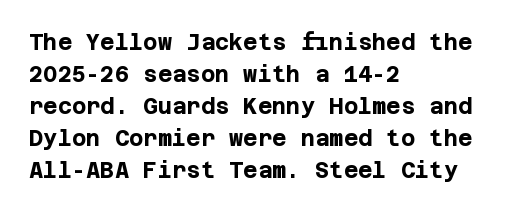
{"italic": "no", "bold": "yes", "underline": "no", "align": "left", "line_spacing": "normal", "line_spacing_ratio": 1.46, "letter_spacing": "normal", "letter_spacing_em": 0.0, "glyph_px": 22}
